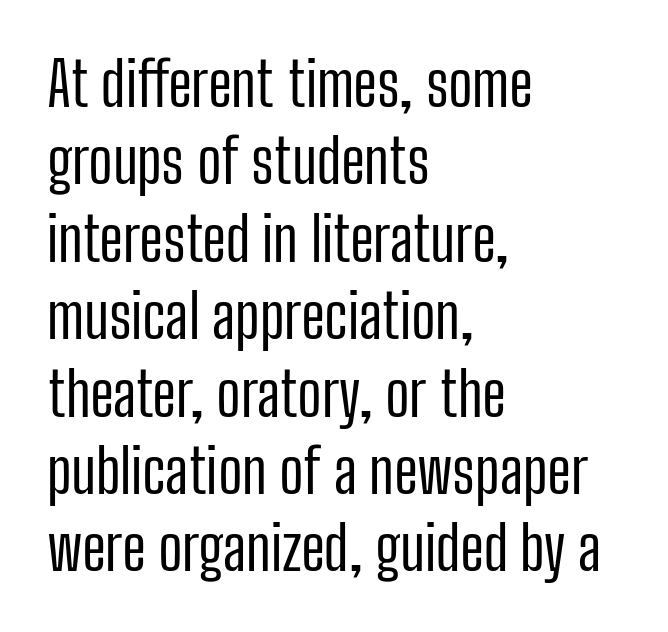
Q: Is the text bold? A: No.
Q: Is the text italic (slanted)? A: No, it is upright.
Q: Is the typeface a serif or a sans-serif typeface? A: Sans-serif.
Q: Is the text underlined? A: No.
Q: How is the paragraph aligned? A: Left-aligned.
Q: Is the spacing between letters normal or unusually wide? A: Normal.
Q: Is the spacing between lines tight, normal or loose? A: Normal.
Q: Width (condensed, normal, or wide)? A: Condensed.
Q: Stroke contrast? A: Low.
Q: x-height? A: Medium.
Q: Monospaced? A: No.
